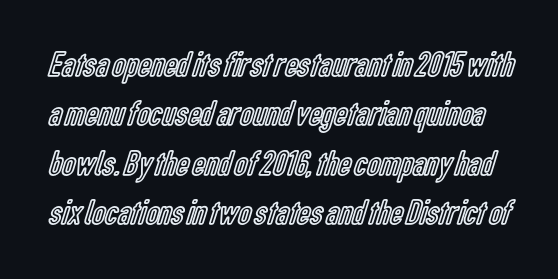
Does extra space separate the letters? No, they use regular spacing. Descenders hang freely into open space. A typesetter would call this proportional, since set widths differ per character. These lines sit exactly where default settings would place them.
